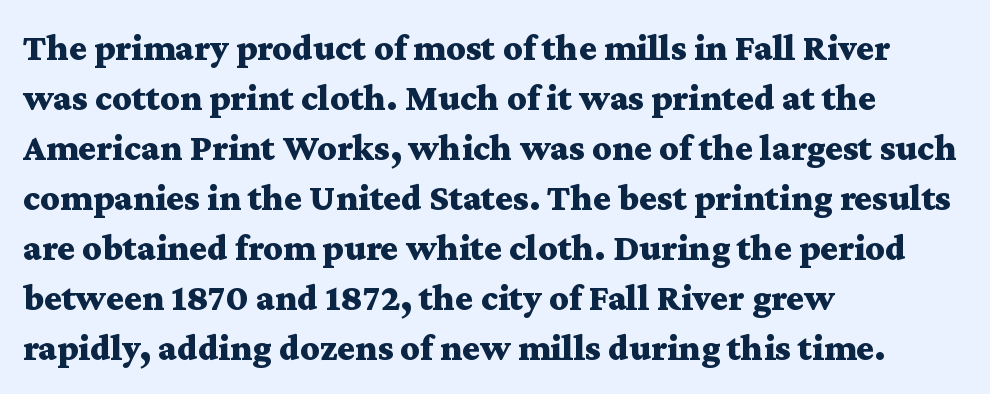
Q: Is the text bold? A: Yes.
Q: Is the text italic (slanted)? A: No, it is upright.
Q: Is the typeface a serif or a sans-serif typeface? A: Serif.
Q: Is the text underlined? A: No.
Q: How is the paragraph aligned? A: Left-aligned.
Q: Is the spacing between letters normal or unusually wide? A: Normal.
Q: Is the spacing between lines tight, normal or loose? A: Normal.
Q: Width (condensed, normal, or wide)? A: Wide.
Q: Stroke contrast? A: Medium.
Q: x-height? A: Medium.
Q: Monospaced? A: No.
